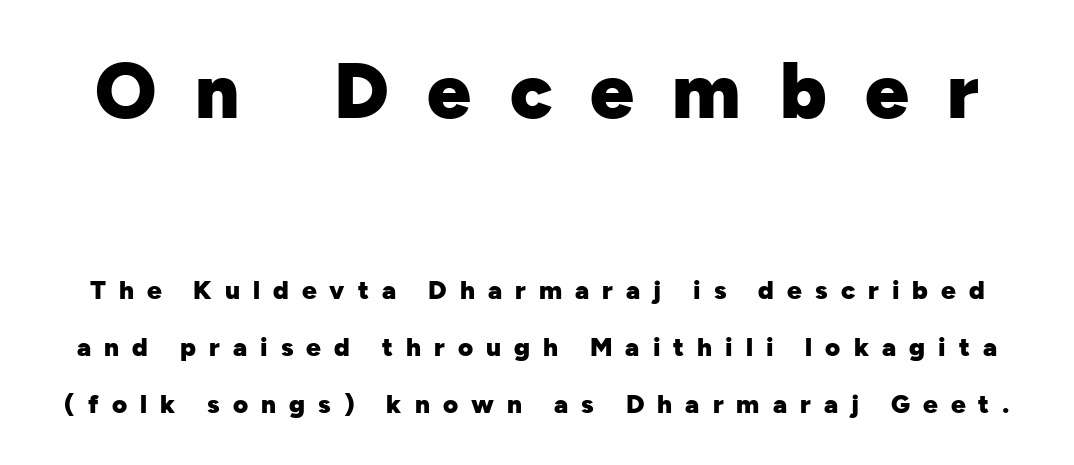
The image shows 77 px heavy sans-serif type, upright; set loose line spacing (2.19x), unusually wide letter spacing (+0.5 em), not underlined; the first (top) block is 2.96x larger; low stroke contrast and a medium x-height.
